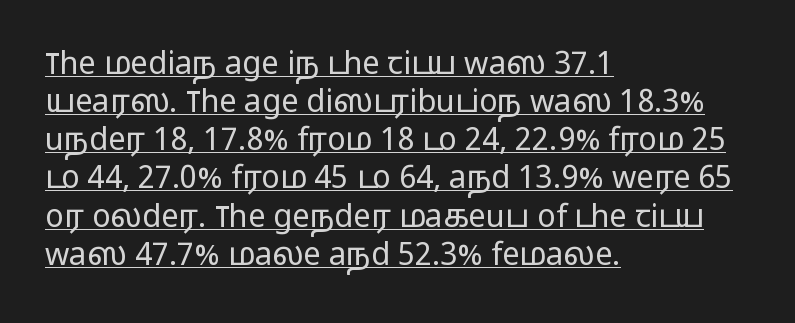
Q: Is the text bold? A: No.
Q: Is the text italic (slanted)? A: No, it is upright.
Q: Is the typeface a serif or a sans-serif typeface? A: Sans-serif.
Q: Is the text underlined? A: Yes.
Q: How is the paragraph aligned? A: Left-aligned.
Q: Is the spacing between letters normal or unusually wide? A: Normal.
Q: Width (condensed, normal, or wide)? A: Wide.
Q: Stroke contrast? A: Low.
Q: x-height? A: Medium.
Q: Monospaced? A: No.
